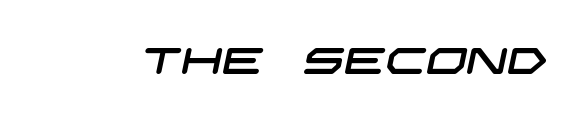
{"serif": "no", "width": "wide", "stroke_contrast": "low", "x_height": "large", "underline": "no", "letter_spacing": "normal", "letter_spacing_em": 0.0, "glyph_px": 36}
